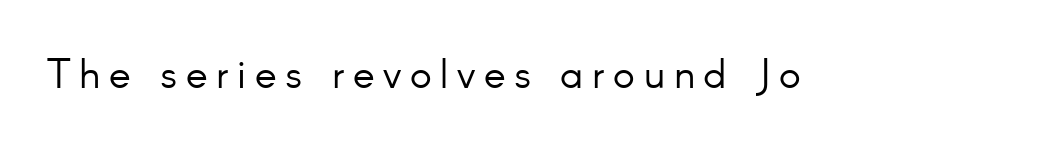
Q: Is the text bold? A: No.
Q: Is the text italic (slanted)? A: No, it is upright.
Q: Is the typeface a serif or a sans-serif typeface? A: Sans-serif.
Q: Is the text underlined? A: No.
Q: Is the spacing between letters normal or unusually wide? A: Unusually wide.
Q: Width (condensed, normal, or wide)? A: Normal.
Q: Stroke contrast? A: Low.
Q: x-height? A: Small.
Q: Monospaced? A: No.
